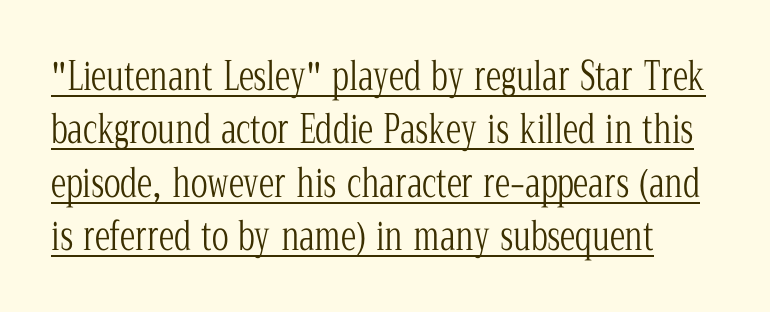
The image shows 39 px light, condensed serif type, upright; set normal line spacing (1.37x), normal letter spacing, underlined; low stroke contrast and a medium x-height.
